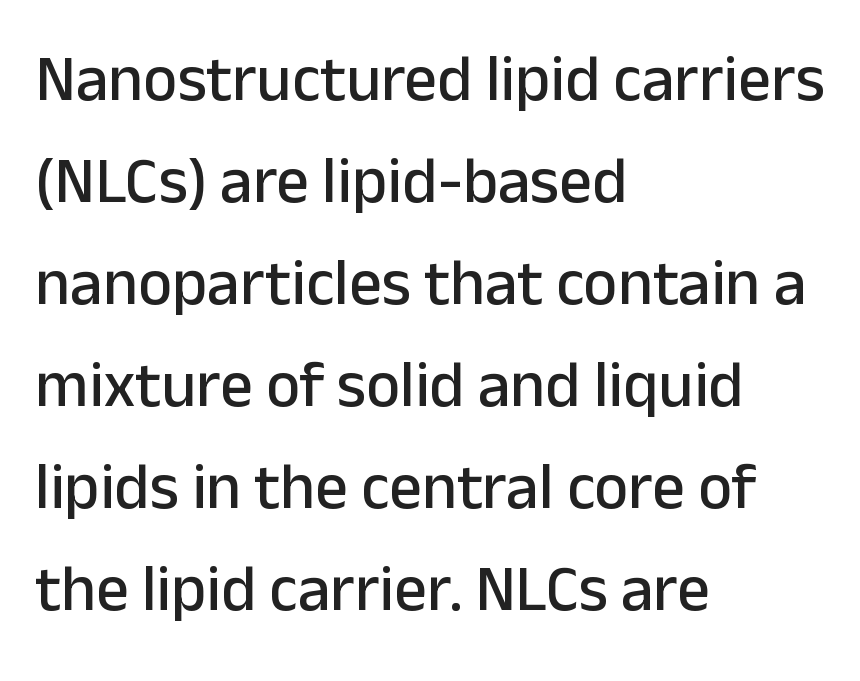
Q: Is the text italic (slanted)? A: No, it is upright.
Q: Is the typeface a serif or a sans-serif typeface? A: Sans-serif.
Q: Is the text underlined? A: No.
Q: How is the paragraph aligned? A: Left-aligned.
Q: Is the spacing between letters normal or unusually wide? A: Normal.
Q: Is the spacing between lines tight, normal or loose? A: Normal.
Q: Width (condensed, normal, or wide)? A: Normal.
Q: Stroke contrast? A: Low.
Q: x-height? A: Medium.
Q: Monospaced? A: No.
